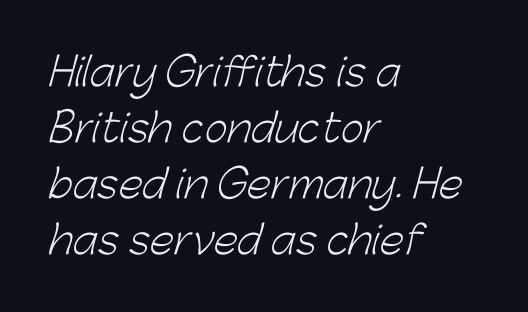
The image shows 39 px light sans-serif type; set left-aligned, normal line spacing (1.44x), normal letter spacing, not underlined; low stroke contrast and a medium x-height.
